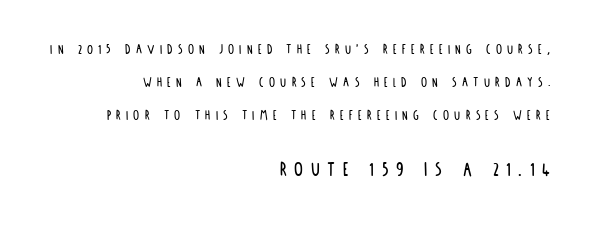
The image shows 22 px text type, upright; set right-aligned, loose line spacing (2.2x), unusually wide letter spacing (+0.35 em), not underlined; the second (bottom) block is 1.47x larger.
